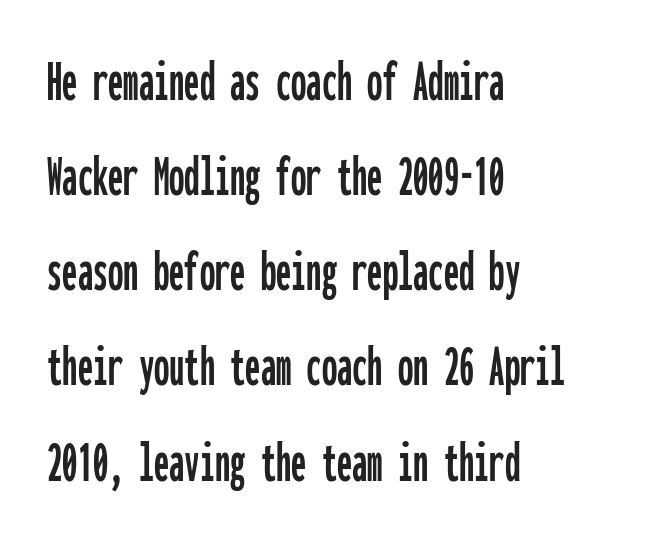
Q: Is the text italic (slanted)? A: No, it is upright.
Q: Is the typeface a serif or a sans-serif typeface? A: Sans-serif.
Q: Is the text underlined? A: No.
Q: How is the paragraph aligned? A: Left-aligned.
Q: Is the spacing between letters normal or unusually wide? A: Normal.
Q: Is the spacing between lines tight, normal or loose? A: Normal.
Q: Width (condensed, normal, or wide)? A: Condensed.
Q: Stroke contrast? A: Low.
Q: x-height? A: Medium.
Q: Monospaced? A: Yes.
